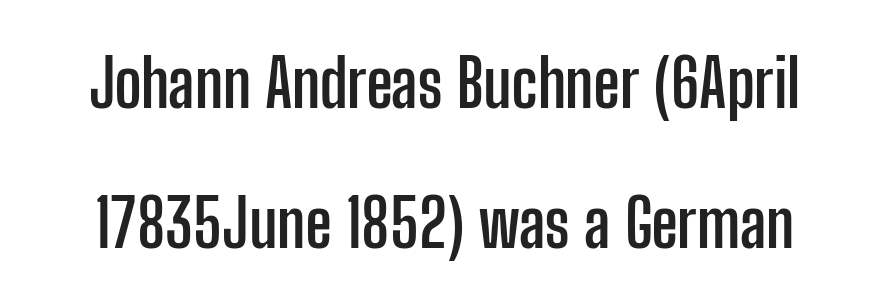
{"serif": "no", "italic": "no", "bold": "yes", "weight": "semibold", "width": "condensed", "stroke_contrast": "low", "x_height": "medium", "monospaced": "no", "underline": "no", "line_spacing": "loose", "line_spacing_ratio": 2.16, "letter_spacing": "normal", "letter_spacing_em": 0.0, "glyph_px": 65}
